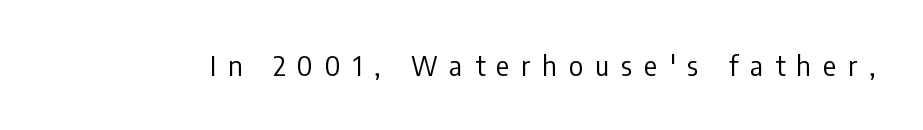
The image shows 27 px text type, upright; set unusually wide letter spacing (+0.45 em), not underlined.
